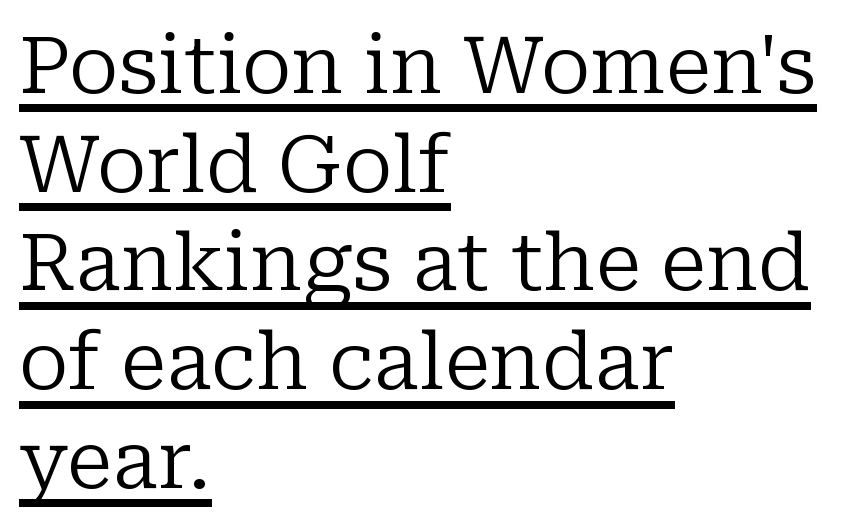
Counters stay open thanks to moderate or lighter strokes. Style check: upright. Is the block centered? No — it sits flush against the left margin. A rule runs beneath these lines of type.
